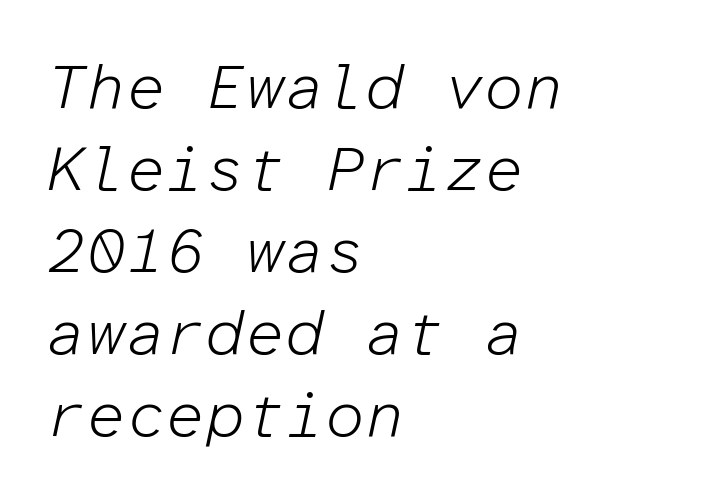
Regular leading. The rendering applies a slant to the glyphs. The weight would be labelled regular, book, light, or lighter still. These lines are set flush left with a ragged right edge.
